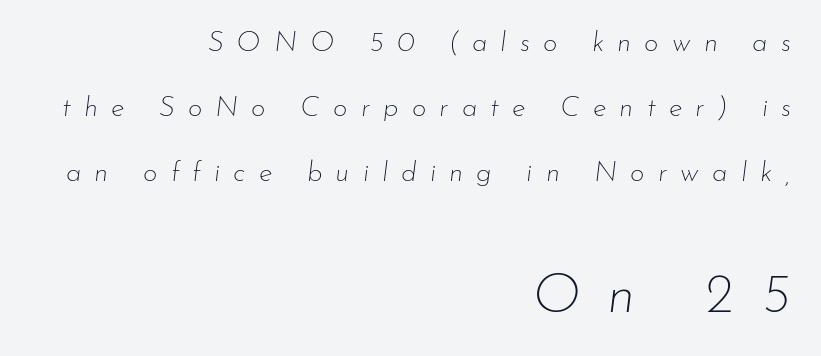
These lines stand farther apart than default settings would place them. The passage shown begins with its smaller block and ends with its larger one. Typeset ragged left — the right edge is the straight one. Words appear elongated and porous because spacing is wide. Stroke mass is kept to a normal reading level or below.
